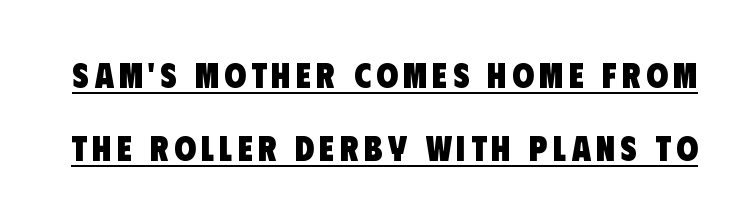
The image shows 35 px heavy, condensed sans-serif type; set loose line spacing (2.09x), underlined; low stroke contrast and a large x-height.
